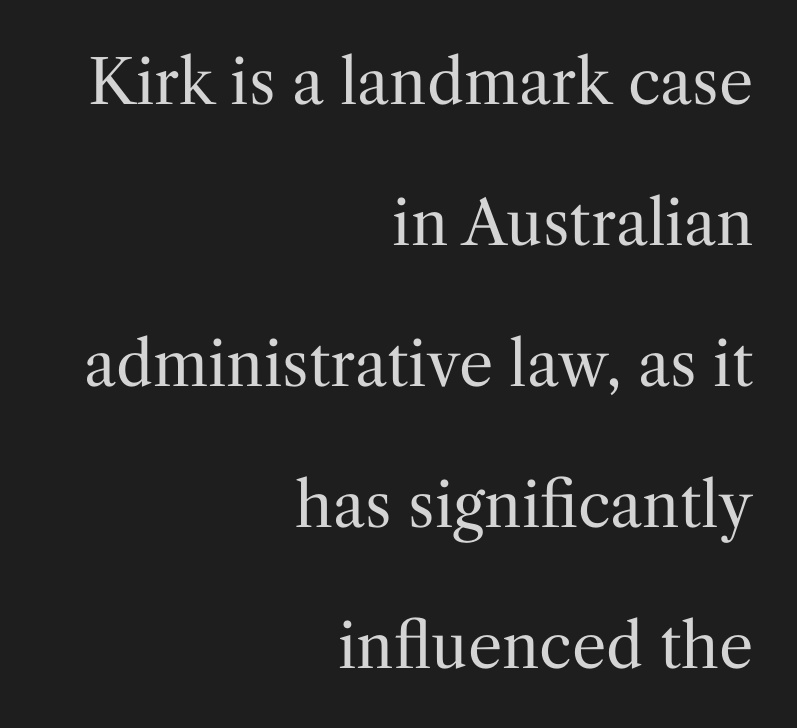
{"serif": "yes", "italic": "no", "bold": "no", "weight": "regular", "width": "normal", "stroke_contrast": "medium", "x_height": "medium", "monospaced": "no", "underline": "no", "align": "right", "line_spacing": "loose", "line_spacing_ratio": 2.31, "letter_spacing": "normal", "letter_spacing_em": 0.0, "glyph_px": 61}
